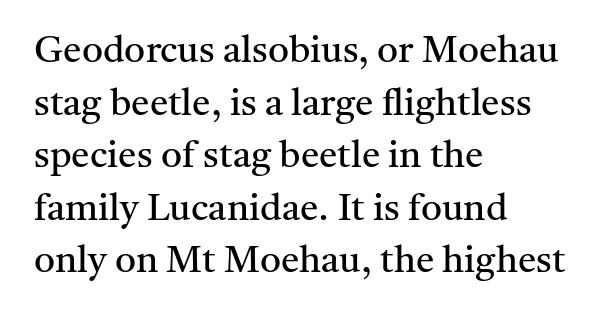
{"serif": "yes", "italic": "no", "bold": "no", "weight": "regular", "width": "normal", "stroke_contrast": "medium", "x_height": "medium", "monospaced": "no", "underline": "no", "align": "left", "line_spacing": "normal", "line_spacing_ratio": 1.42, "letter_spacing": "normal", "letter_spacing_em": 0.0, "glyph_px": 37}
